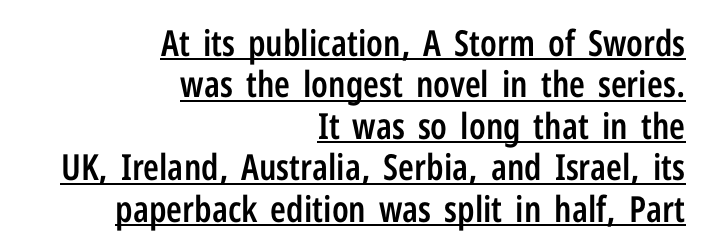
This block would grow much taller if given ordinary leading; it's compressed now. The specimen includes a rule beneath the text block's lines. The lines are quadded right. Character widths vary here, with narrow letters taking less room than wide ones.
